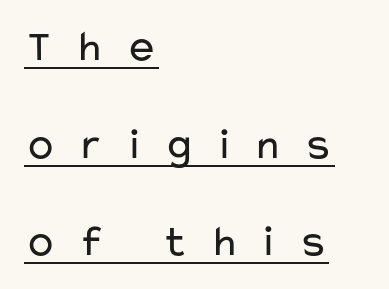
Q: Is the text bold? A: No.
Q: Is the text italic (slanted)? A: No, it is upright.
Q: Is the typeface a serif or a sans-serif typeface? A: Sans-serif.
Q: Is the text underlined? A: Yes.
Q: How is the paragraph aligned? A: Left-aligned.
Q: Is the spacing between letters normal or unusually wide? A: Unusually wide.
Q: Is the spacing between lines tight, normal or loose? A: Loose.
Q: Width (condensed, normal, or wide)? A: Wide.
Q: Stroke contrast? A: Low.
Q: x-height? A: Medium.
Q: Monospaced? A: No.
